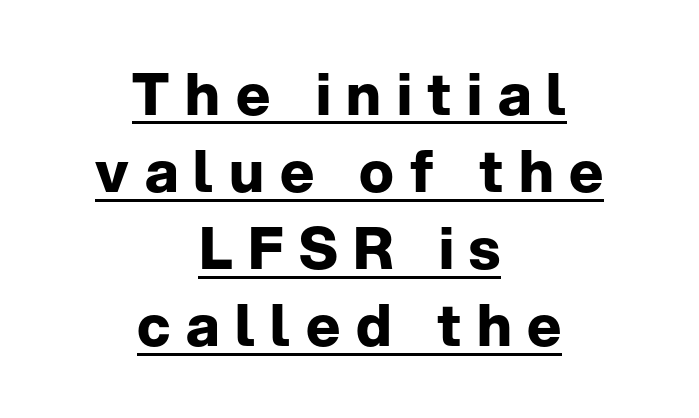
The image shows 58 px bold sans-serif type, upright; set centered, normal line spacing (1.33x), unusually wide letter spacing (+0.27 em), underlined; low stroke contrast and a medium x-height.
